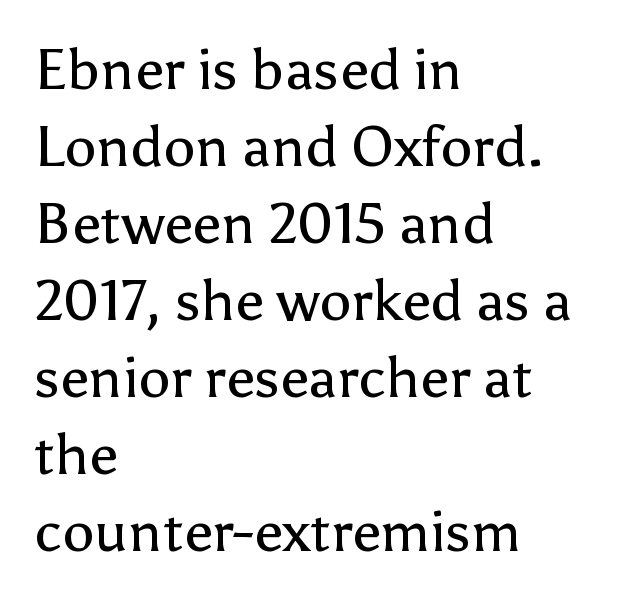
{"serif": "no", "italic": "no", "bold": "no", "weight": "regular", "width": "normal", "stroke_contrast": "low", "x_height": "medium", "monospaced": "no", "underline": "no", "align": "left", "line_spacing": "normal", "line_spacing_ratio": 1.35, "letter_spacing": "normal", "letter_spacing_em": 0.0, "glyph_px": 57}
